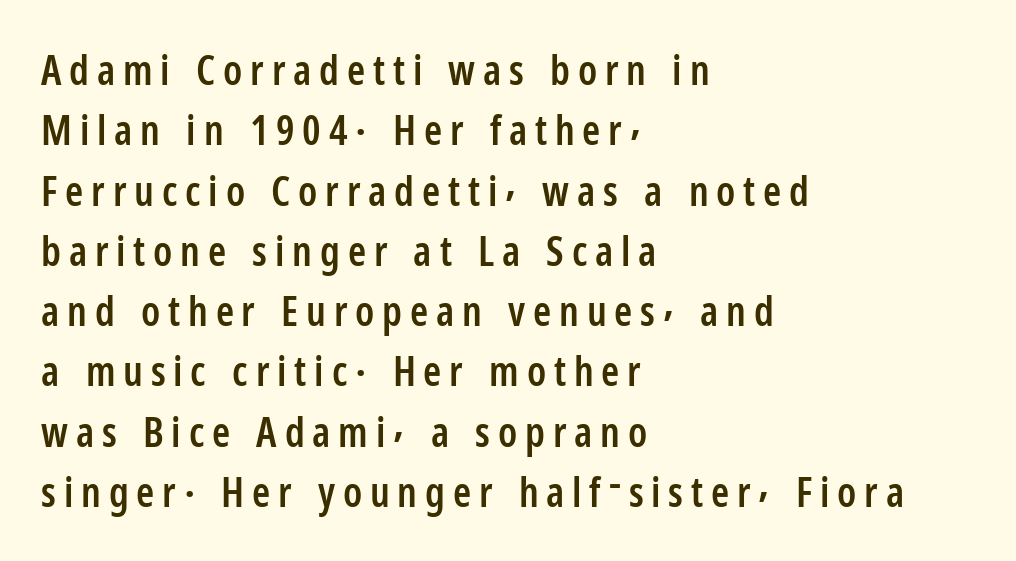
{"serif": "no", "italic": "no", "bold": "semi", "weight": "semibold", "width": "condensed", "stroke_contrast": "low", "x_height": "medium", "monospaced": "no", "underline": "no", "align": "left", "line_spacing": "normal", "line_spacing_ratio": 1.47, "glyph_px": 41}
